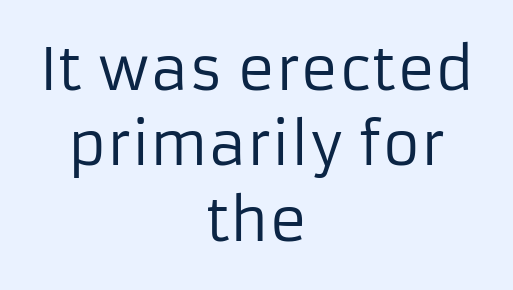
{"serif": "no", "italic": "no", "bold": "no", "weight": "regular", "width": "normal", "stroke_contrast": "low", "x_height": "medium", "monospaced": "no", "underline": "no", "align": "center", "line_spacing": "normal", "line_spacing_ratio": 1.3, "letter_spacing": "normal", "letter_spacing_em": 0.0, "glyph_px": 58}
